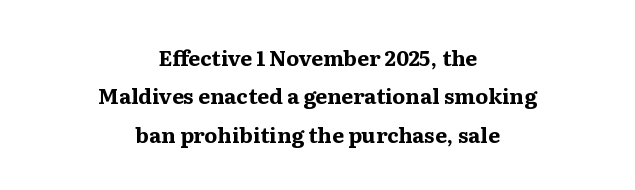
Q: Is the text bold? A: Yes.
Q: Is the text italic (slanted)? A: No, it is upright.
Q: Is the text underlined? A: No.
Q: How is the paragraph aligned? A: Centered.
Q: Is the spacing between letters normal or unusually wide? A: Normal.
